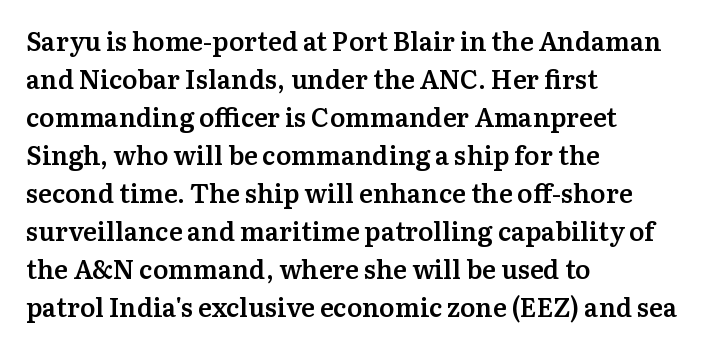
The image shows 26 px text type, upright; set left-aligned, normal line spacing (1.46x), normal letter spacing, not underlined.
